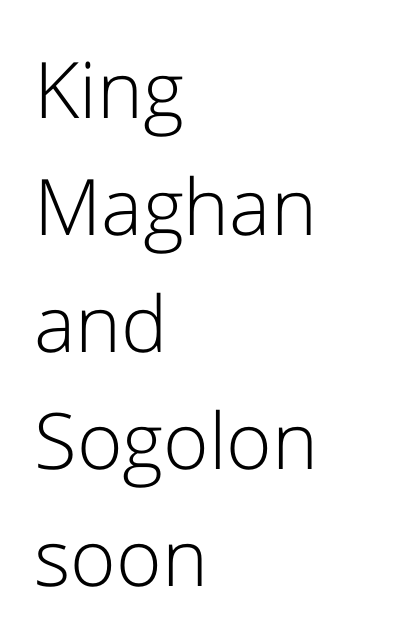
The image shows 78 px light sans-serif type, upright; set left-aligned, normal line spacing (1.5x), normal letter spacing, not underlined; low stroke contrast and a medium x-height.
